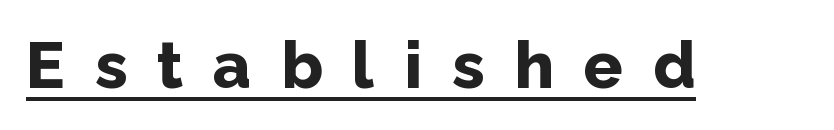
Q: Is the text bold? A: Yes.
Q: Is the text italic (slanted)? A: No, it is upright.
Q: Is the typeface a serif or a sans-serif typeface? A: Sans-serif.
Q: Is the text underlined? A: Yes.
Q: Is the spacing between letters normal or unusually wide? A: Unusually wide.
Q: Width (condensed, normal, or wide)? A: Normal.
Q: Stroke contrast? A: Low.
Q: x-height? A: Medium.
Q: Monospaced? A: No.
